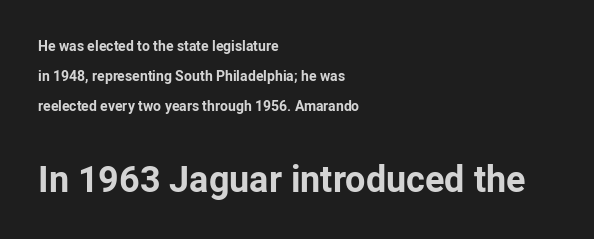
Note the varied advance widths — an 'i' is clearly narrower than an 'm'. The lower block of text is set noticeably larger than the block above it. A typesetter would call this zero additional tracking. Descenders hang freely into open space. Stroke terminals: plain, sans-serif.
